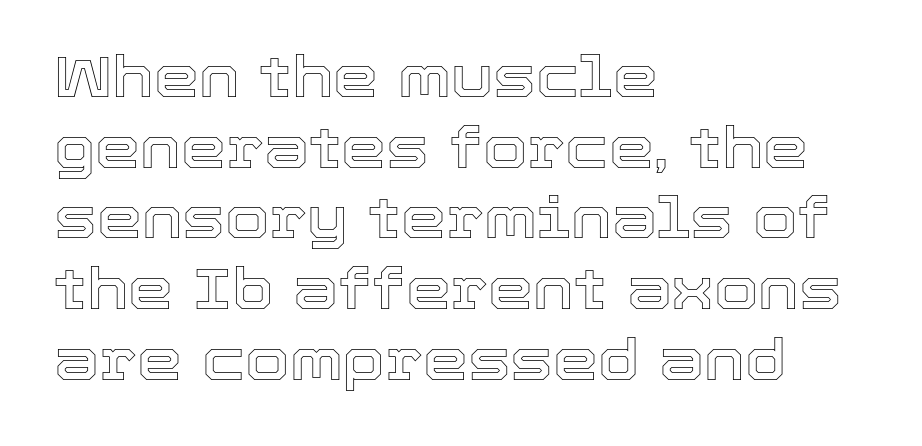
Q: Is the text italic (slanted)? A: No, it is upright.
Q: Is the text underlined? A: No.
Q: How is the paragraph aligned? A: Left-aligned.
Q: Is the spacing between letters normal or unusually wide? A: Normal.
Q: Width (condensed, normal, or wide)? A: Normal.
Q: x-height? A: Medium.
Q: Monospaced? A: No.
